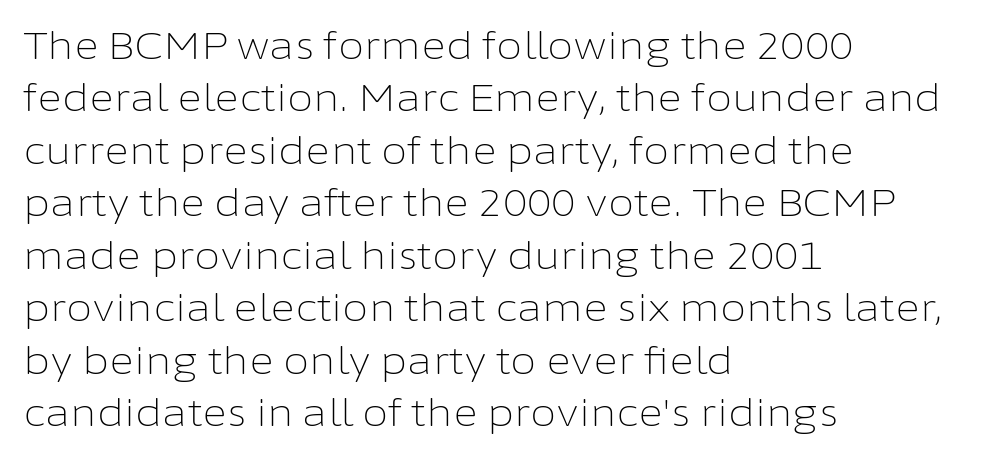
Does the copy run flush right? No — it runs flush left. The type sits square on the baseline with zero lean. Letter spacing: default. Just letters on the line, the space beneath them empty.
